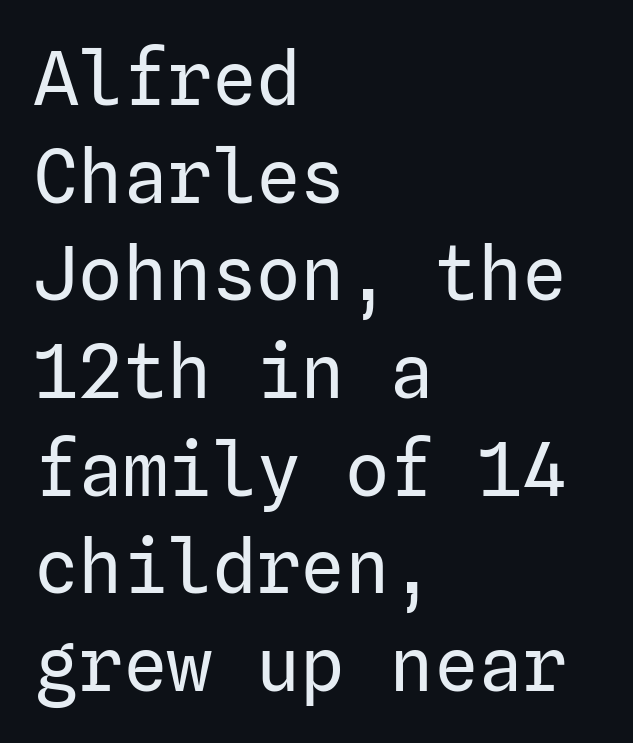
Q: Is the text bold? A: No.
Q: Is the text italic (slanted)? A: No, it is upright.
Q: Is the typeface a serif or a sans-serif typeface? A: Sans-serif.
Q: Is the text underlined? A: No.
Q: How is the paragraph aligned? A: Left-aligned.
Q: Is the spacing between letters normal or unusually wide? A: Normal.
Q: Is the spacing between lines tight, normal or loose? A: Normal.
Q: Width (condensed, normal, or wide)? A: Normal.
Q: Stroke contrast? A: Low.
Q: x-height? A: Medium.
